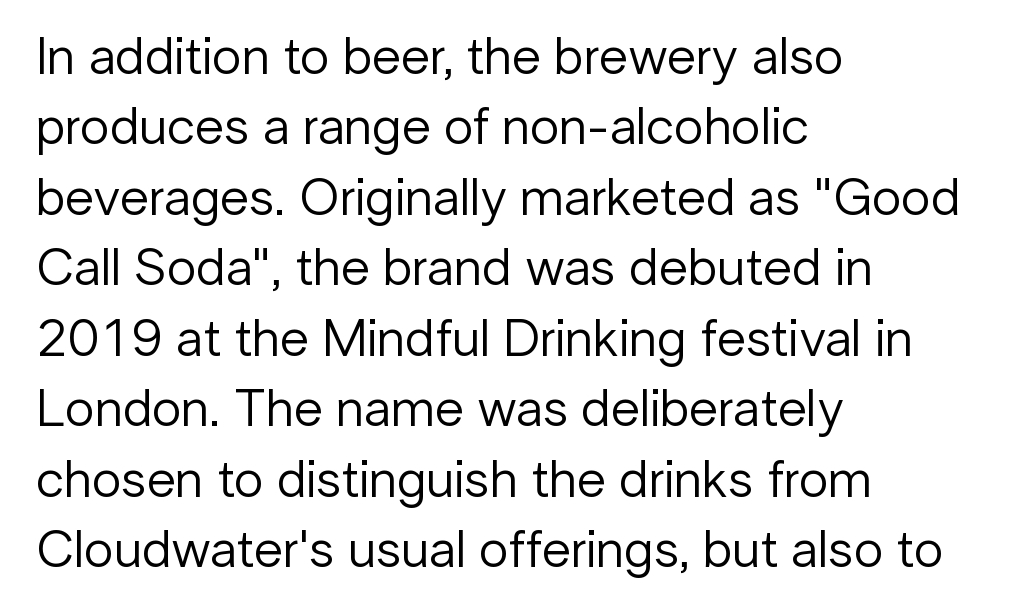
Q: Is the text bold? A: No.
Q: Is the text italic (slanted)? A: No, it is upright.
Q: Is the typeface a serif or a sans-serif typeface? A: Sans-serif.
Q: Is the text underlined? A: No.
Q: How is the paragraph aligned? A: Left-aligned.
Q: Is the spacing between letters normal or unusually wide? A: Normal.
Q: Is the spacing between lines tight, normal or loose? A: Normal.
Q: Width (condensed, normal, or wide)? A: Normal.
Q: Stroke contrast? A: Low.
Q: x-height? A: Medium.
Q: Monospaced? A: No.
